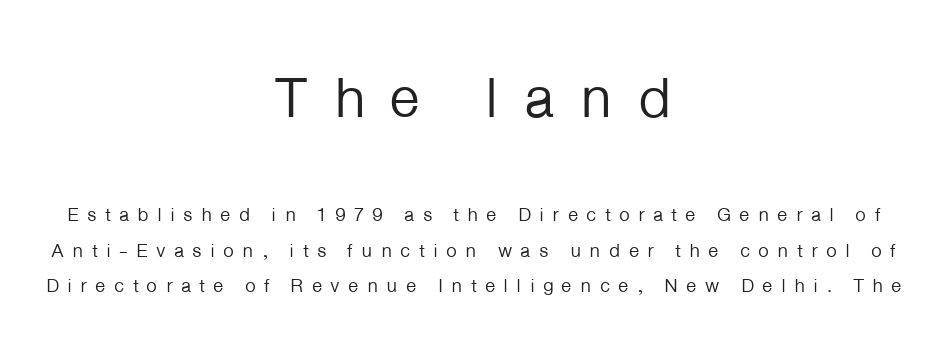
Q: Is the text bold? A: No.
Q: Is the text italic (slanted)? A: No, it is upright.
Q: Is the typeface a serif or a sans-serif typeface? A: Sans-serif.
Q: Is the text underlined? A: No.
Q: How is the paragraph aligned? A: Centered.
Q: Is the spacing between letters normal or unusually wide? A: Unusually wide.
Q: Which block of text is set in a larger size, the first (top) or the second (bottom)? A: The first (top) one.
Q: Width (condensed, normal, or wide)? A: Normal.
Q: Stroke contrast? A: Low.
Q: x-height? A: Medium.
Q: Monospaced? A: No.
